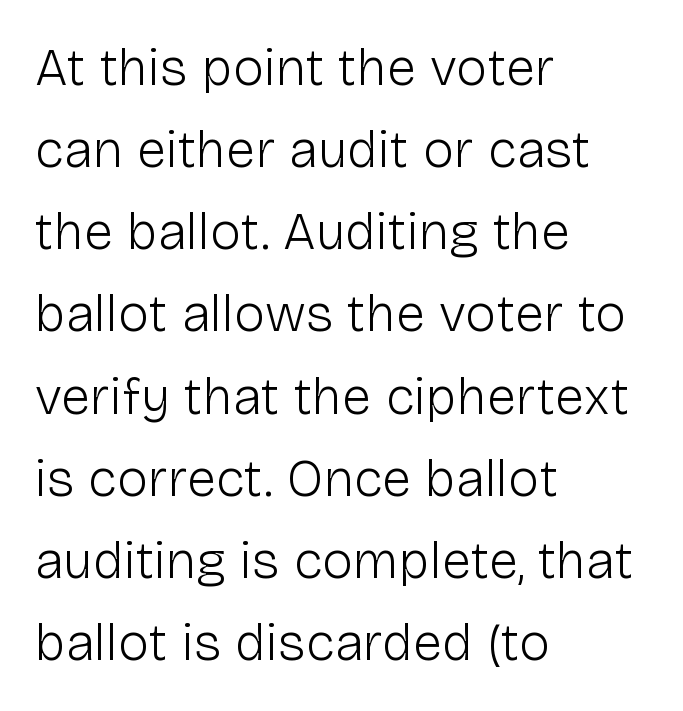
In terms of letterspacing, this is plain default setting. How would I describe the line gaps? Plain and ordinary. Posture: straight, roman, zero tilt. The area under the type is left untouched. Grotesque or geometric, the face here clearly has no serifs.
